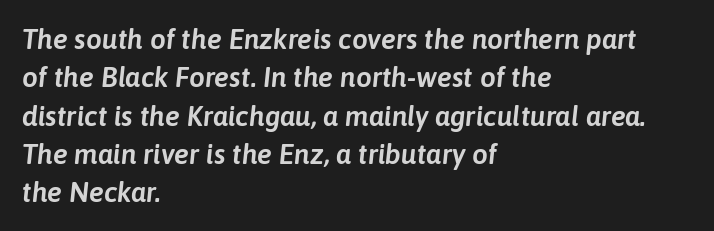
The gaps between neighbouring characters are ordinary and unremarkable. Leading: standard. The passage shown is typed in a proportional face where columns would drift. Designer's note — italics engaged. Line beginnings align vertically; line endings do not.
